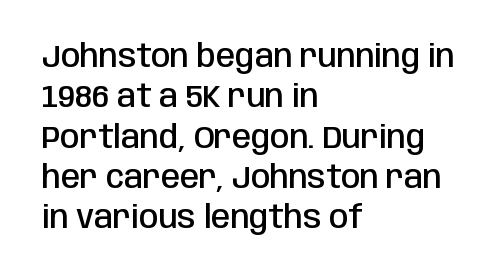
{"serif": "no", "italic": "no", "bold": "semi", "weight": "semibold", "width": "condensed", "stroke_contrast": "low", "x_height": "large", "monospaced": "no", "underline": "no", "align": "left", "line_spacing": "normal", "line_spacing_ratio": 1.3, "letter_spacing": "normal", "letter_spacing_em": 0.0, "glyph_px": 31}
